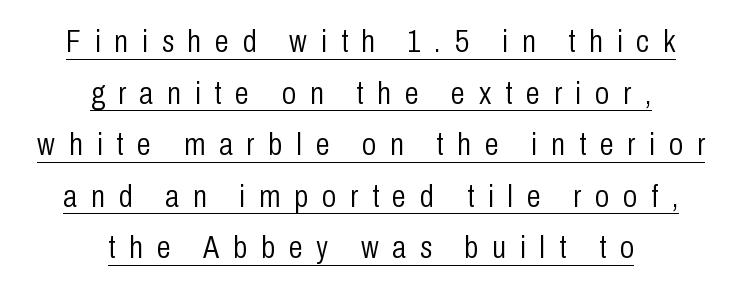
The image shows 32 px light, condensed sans-serif type, upright; set centered, normal line spacing (1.61x), unusually wide letter spacing (+0.43 em), underlined; low stroke contrast and a medium x-height.
